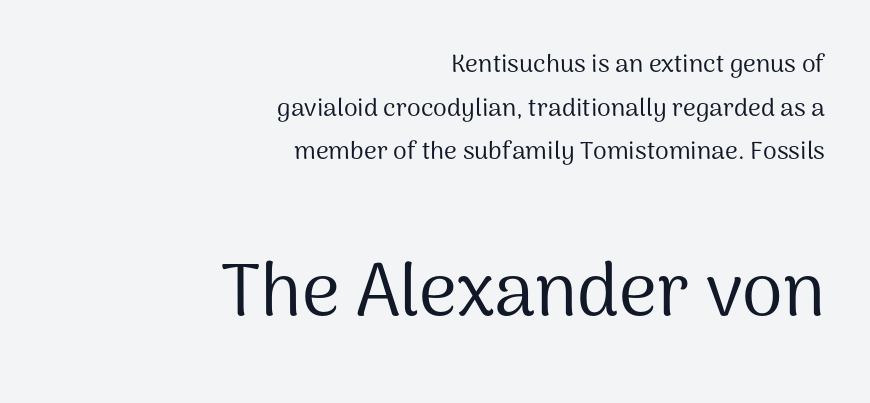
The image shows 74 px regular-weight sans-serif type, upright; set right-aligned, line spacing 1.75x, normal letter spacing, not underlined; the second (bottom) block is 2.96x larger; medium stroke contrast and a medium x-height.
